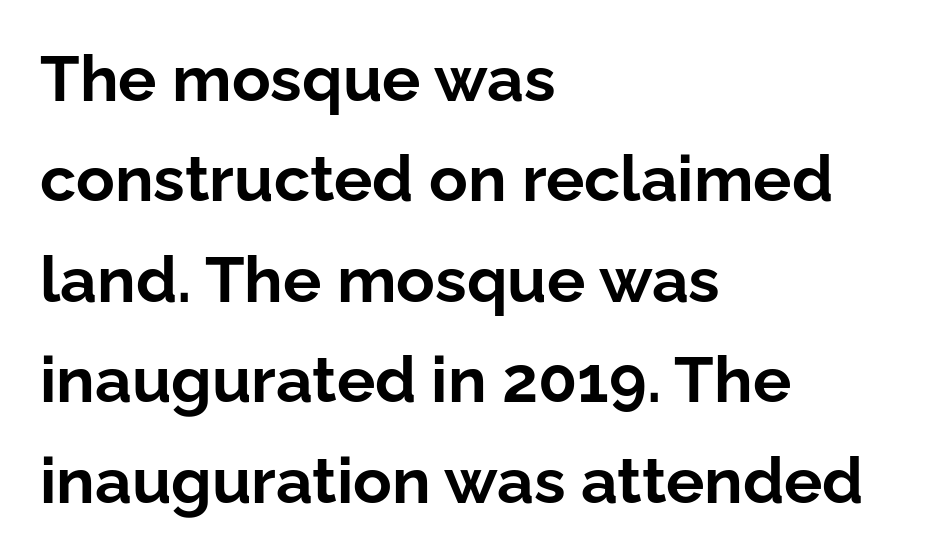
{"serif": "no", "italic": "no", "bold": "yes", "weight": "bold", "width": "normal", "stroke_contrast": "low", "x_height": "medium", "monospaced": "no", "underline": "no", "align": "left", "line_spacing": "normal", "line_spacing_ratio": 1.57, "letter_spacing": "normal", "letter_spacing_em": 0.0, "glyph_px": 64}
